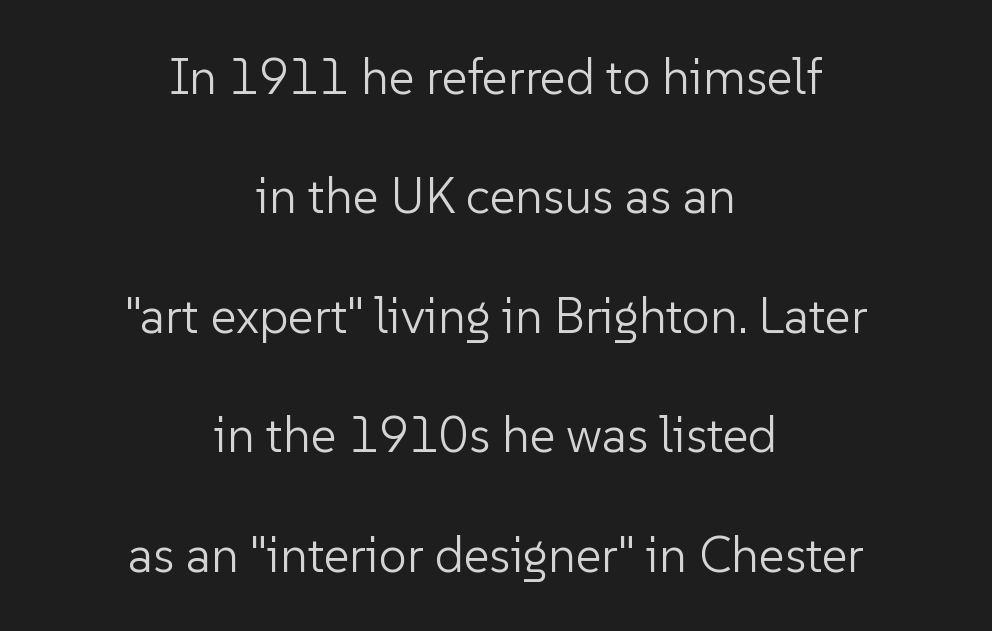
Q: Is the text bold? A: No.
Q: Is the text italic (slanted)? A: No, it is upright.
Q: Is the typeface a serif or a sans-serif typeface? A: Sans-serif.
Q: Is the text underlined? A: No.
Q: How is the paragraph aligned? A: Centered.
Q: Is the spacing between letters normal or unusually wide? A: Normal.
Q: Is the spacing between lines tight, normal or loose? A: Loose.
Q: Width (condensed, normal, or wide)? A: Normal.
Q: Stroke contrast? A: Low.
Q: x-height? A: Medium.
Q: Monospaced? A: No.
